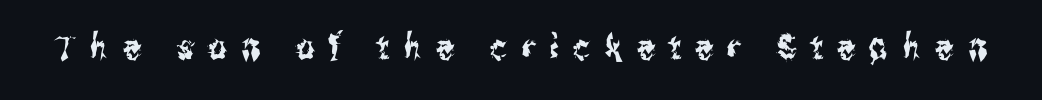
Q: Is the text italic (slanted)? A: No, it is upright.
Q: Is the typeface a serif or a sans-serif typeface? A: Sans-serif.
Q: Is the text underlined? A: No.
Q: Is the spacing between letters normal or unusually wide? A: Unusually wide.
Q: Width (condensed, normal, or wide)? A: Condensed.
Q: Stroke contrast? A: Medium.
Q: x-height? A: Medium.
Q: Monospaced? A: No.
